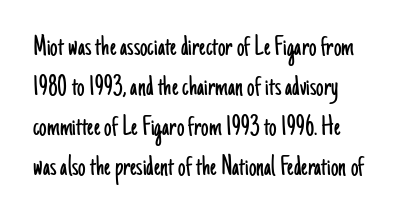
{"serif": "no", "italic": "no", "bold": "no", "weight": "light", "width": "condensed", "stroke_contrast": "low", "x_height": "small", "monospaced": "no", "underline": "no", "align": "left", "line_spacing": "normal", "line_spacing_ratio": 1.33, "letter_spacing": "normal", "letter_spacing_em": 0.0, "glyph_px": 30}
